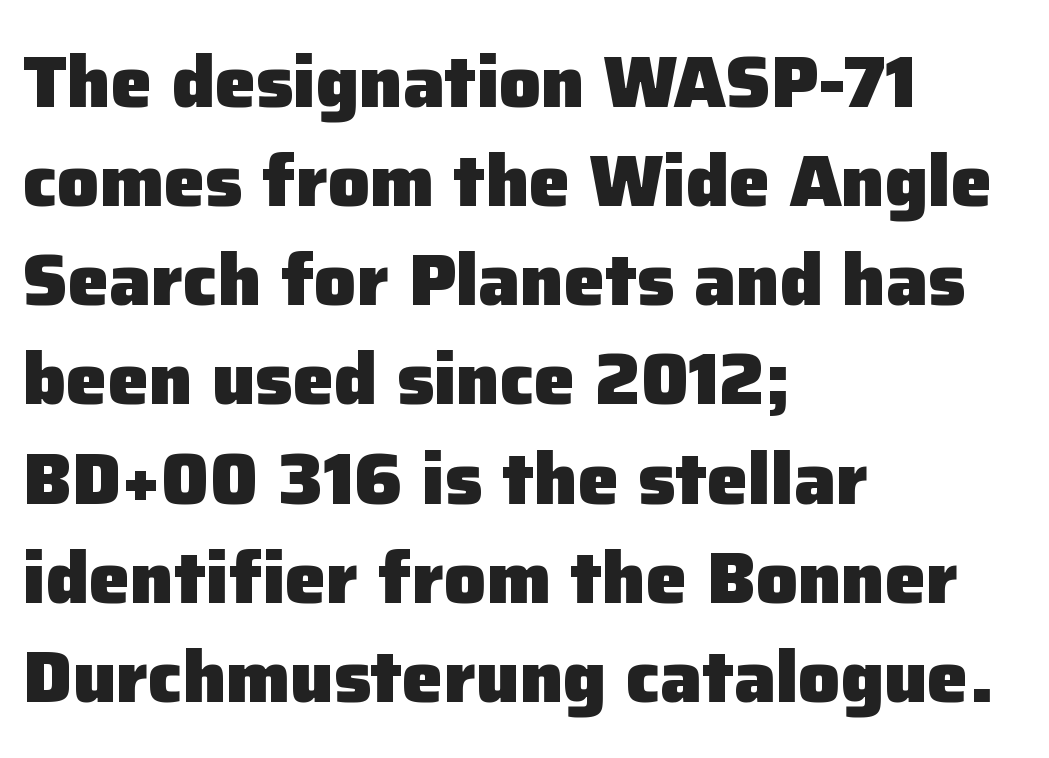
{"serif": "no", "italic": "no", "bold": "yes", "weight": "heavy", "width": "normal", "stroke_contrast": "low", "x_height": "medium", "monospaced": "no", "underline": "no", "align": "left", "line_spacing": "normal", "line_spacing_ratio": 1.34, "letter_spacing": "normal", "letter_spacing_em": 0.0, "glyph_px": 74}
